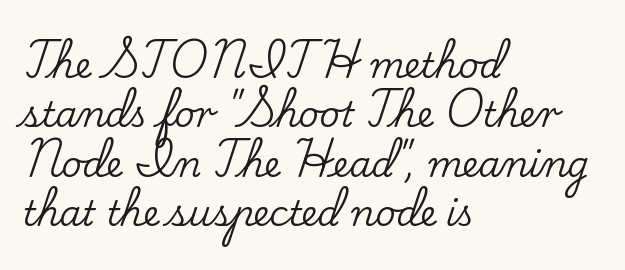
The image shows 35 px serif type; set left-aligned, normal line spacing (1.41x), normal letter spacing, not underlined; low stroke contrast and a small x-height.
